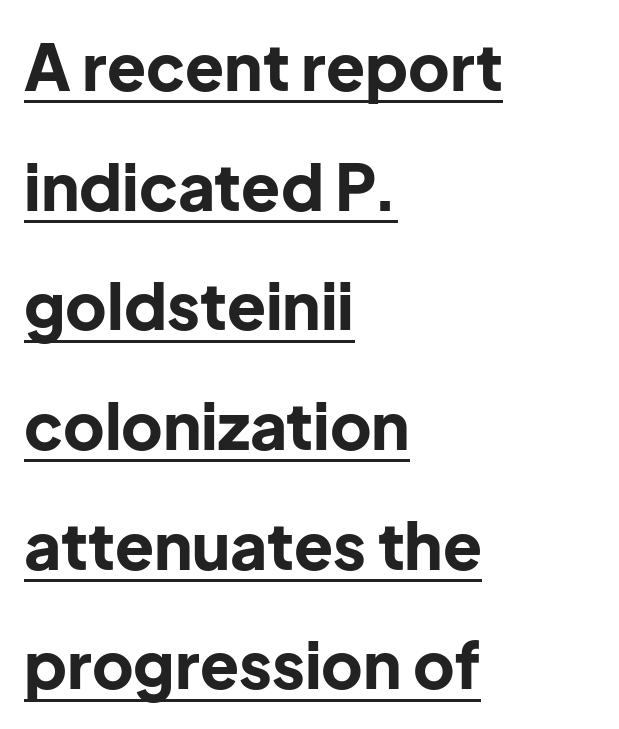
Q: Is the text bold? A: Yes.
Q: Is the text italic (slanted)? A: No, it is upright.
Q: Is the typeface a serif or a sans-serif typeface? A: Sans-serif.
Q: Is the text underlined? A: Yes.
Q: How is the paragraph aligned? A: Left-aligned.
Q: Is the spacing between letters normal or unusually wide? A: Normal.
Q: Width (condensed, normal, or wide)? A: Normal.
Q: Stroke contrast? A: Low.
Q: x-height? A: Medium.
Q: Monospaced? A: No.
